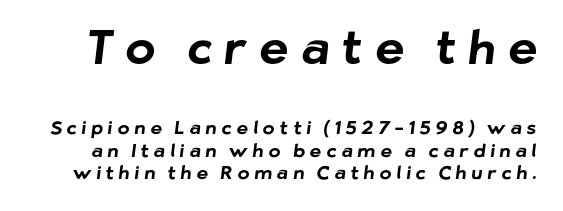
Q: Is the text bold? A: Yes.
Q: Is the typeface a serif or a sans-serif typeface? A: Sans-serif.
Q: Is the text underlined? A: No.
Q: Is the spacing between letters normal or unusually wide? A: Unusually wide.
Q: Is the spacing between lines tight, normal or loose? A: Normal.
Q: Which block of text is set in a larger size, the first (top) or the second (bottom)? A: The first (top) one.
Q: Width (condensed, normal, or wide)? A: Normal.
Q: Stroke contrast? A: Low.
Q: x-height? A: Medium.
Q: Monospaced? A: No.
